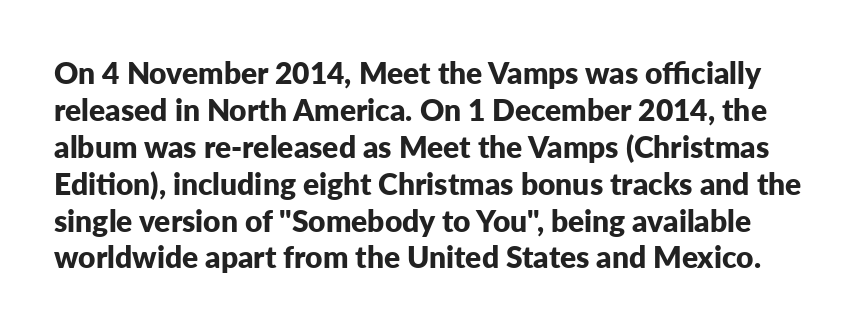
The image shows 30 px bold sans-serif type, upright; set line spacing 1.23x, normal letter spacing, not underlined; low stroke contrast and a medium x-height.
